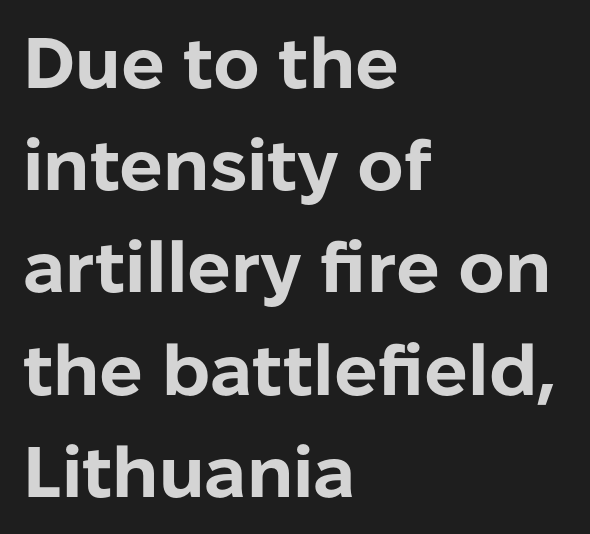
Spacing between characters is what you'd get straight out of the box. Teacher's note: observe the even left margin — that is flush-left alignment. Glance below the letters and you will spot only blank space. Pretty heavy lettering here — definitely bold. Character widths vary here, with narrow letters taking less room than wide ones.
